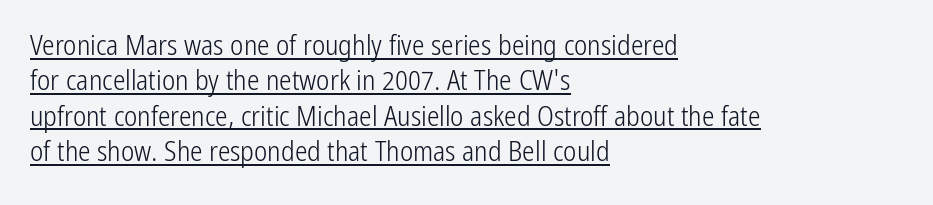
The image shows 28 px light, condensed sans-serif type, upright; set left-aligned, normal line spacing (1.26x), normal letter spacing, underlined; low stroke contrast and a medium x-height.
